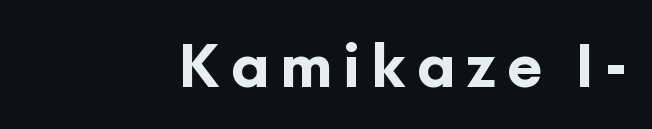
Q: Is the text bold? A: Yes.
Q: Is the text italic (slanted)? A: No, it is upright.
Q: Is the typeface a serif or a sans-serif typeface? A: Sans-serif.
Q: Is the text underlined? A: No.
Q: How is the paragraph aligned? A: Right-aligned.
Q: Width (condensed, normal, or wide)? A: Normal.
Q: Stroke contrast? A: Low.
Q: x-height? A: Medium.
Q: Monospaced? A: No.
